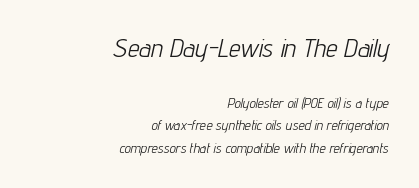
Q: Is the text bold? A: No.
Q: Is the text italic (slanted)? A: Yes, it leans right by about 12 degrees.
Q: Is the text underlined? A: No.
Q: How is the paragraph aligned? A: Right-aligned.
Q: Is the spacing between letters normal or unusually wide? A: Normal.
Q: Is the spacing between lines tight, normal or loose? A: Normal.
Q: Which block of text is set in a larger size, the first (top) or the second (bottom)? A: The first (top) one.
